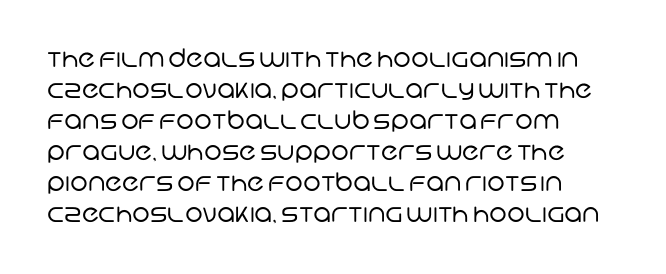
Q: Is the text bold? A: No.
Q: Is the text underlined? A: No.
Q: How is the paragraph aligned? A: Left-aligned.
Q: Is the spacing between letters normal or unusually wide? A: Normal.
